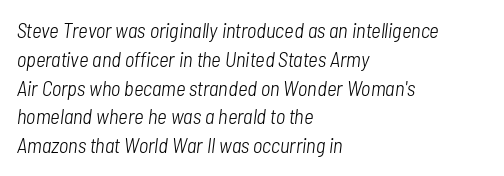
The typesetting does not lean heavy: it is not bold. Every row of glyphs begins at an identical x-position on the left. Beneath every word, the page is bare. Each word holds together tightly as a unit, with standard inter-letter gaps. The lines sit at an ordinary, default distance from one another.
